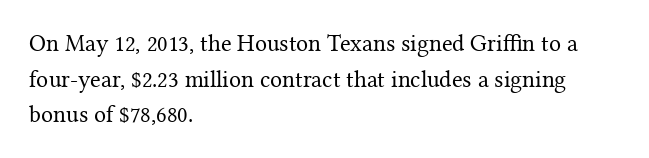
No italicization has been applied; the sample stays upright. Each line starts at the same left margin while the right side varies. Weight: regular or lighter. Compared with typical paragraphs, the rows here are spaced about the same. No extra tracking has been applied to these lines. Any mark beneath the type? The region is blank.
